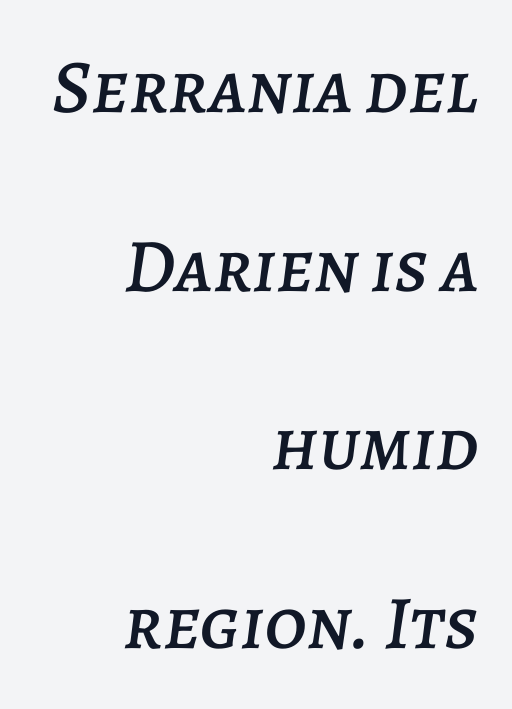
Think of a printed novel: that variable character pitch is what you see here. Type without underlining. Caption: standard tracking, unaltered. The setting favours the right margin, as signatures and pull-quotes sometimes do.
